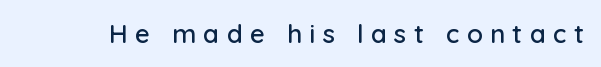
{"italic": "no", "underline": "no", "letter_spacing": "wide", "letter_spacing_em": 0.28, "glyph_px": 26}
